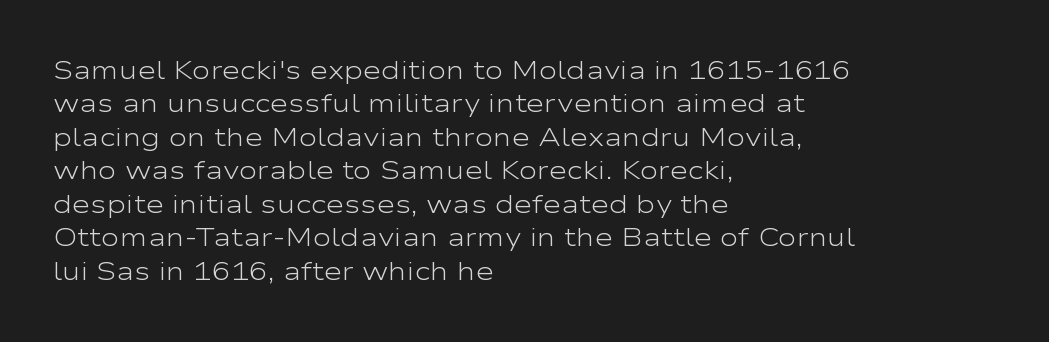
{"italic": "no", "bold": "no", "underline": "no", "align": "left", "line_spacing": "normal", "line_spacing_ratio": 1.34, "letter_spacing": "normal", "letter_spacing_em": 0.0, "glyph_px": 25}
